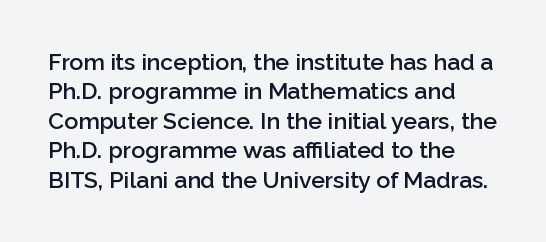
{"italic": "no", "bold": "semi", "underline": "no", "line_spacing": "normal", "line_spacing_ratio": 1.28, "letter_spacing": "normal", "letter_spacing_em": 0.0, "glyph_px": 23}
